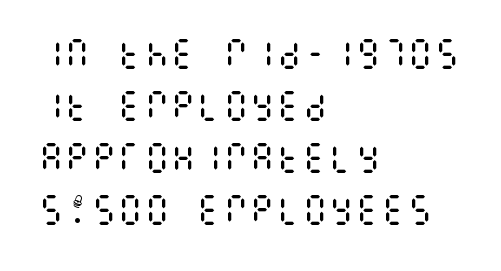
Compared with a typical body face, this is equally light or lighter still. Standard letterfit; no display-style spreading of the glyphs. The string is rendered with underlining switched off. The specimen reads as upright at a glance. Casual observation: everything's shoved over to the left. Summary of vertical rhythm: regular, with standard interline spacing.
